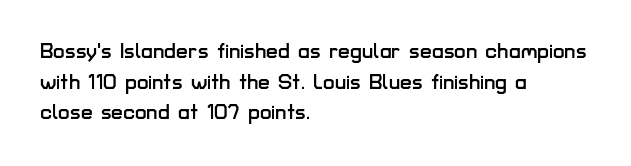
{"italic": "no", "underline": "no", "align": "left", "line_spacing": "normal", "line_spacing_ratio": 1.46, "letter_spacing": "normal", "letter_spacing_em": 0.0, "glyph_px": 21}
